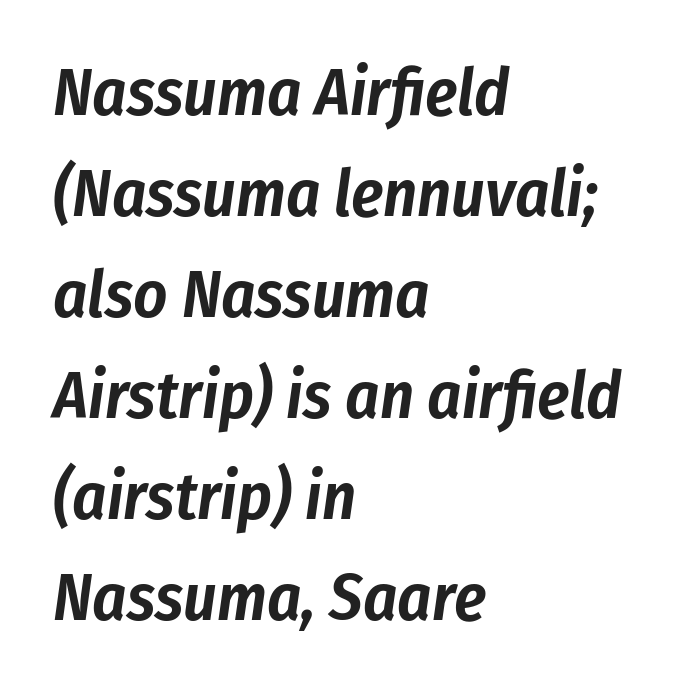
Q: Is the text italic (slanted)? A: Yes, it leans right by about 8 degrees.
Q: Is the text underlined? A: No.
Q: How is the paragraph aligned? A: Left-aligned.
Q: Is the spacing between letters normal or unusually wide? A: Normal.
Q: Is the spacing between lines tight, normal or loose? A: Normal.
Q: Width (condensed, normal, or wide)? A: Condensed.
Q: Stroke contrast? A: Low.
Q: x-height? A: Medium.
Q: Monospaced? A: No.
